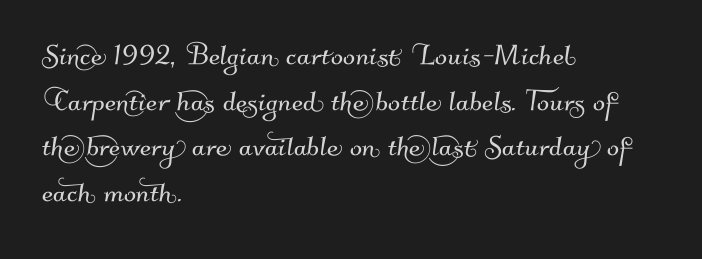
{"serif": "no", "width": "normal", "stroke_contrast": "medium", "x_height": "small", "monospaced": "no", "underline": "no", "align": "left", "line_spacing": "normal", "line_spacing_ratio": 1.27, "letter_spacing": "normal", "letter_spacing_em": 0.0, "glyph_px": 36}
